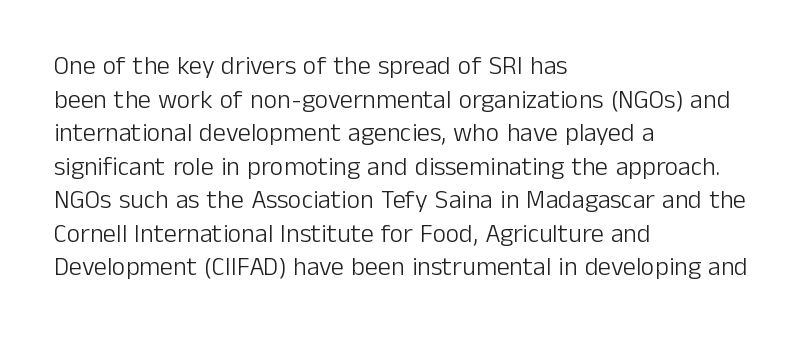
{"italic": "no", "bold": "no", "underline": "no", "align": "left", "line_spacing": "normal", "line_spacing_ratio": 1.29, "letter_spacing": "normal", "letter_spacing_em": 0.0, "glyph_px": 26}
